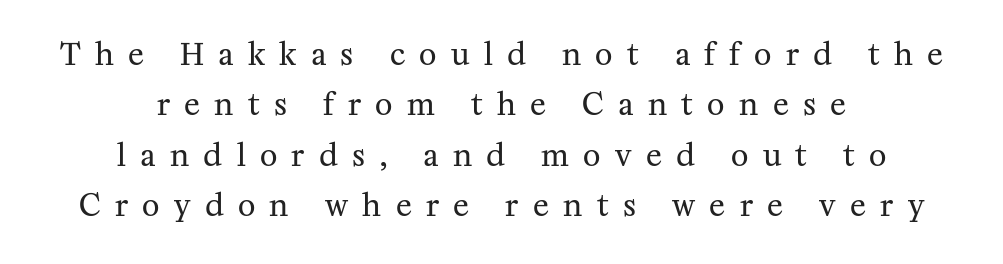
The image shows 30 px regular-weight serif type, upright; set centered, normal line spacing (1.68x), unusually wide letter spacing (+0.48 em), not underlined; medium stroke contrast and a medium x-height.
